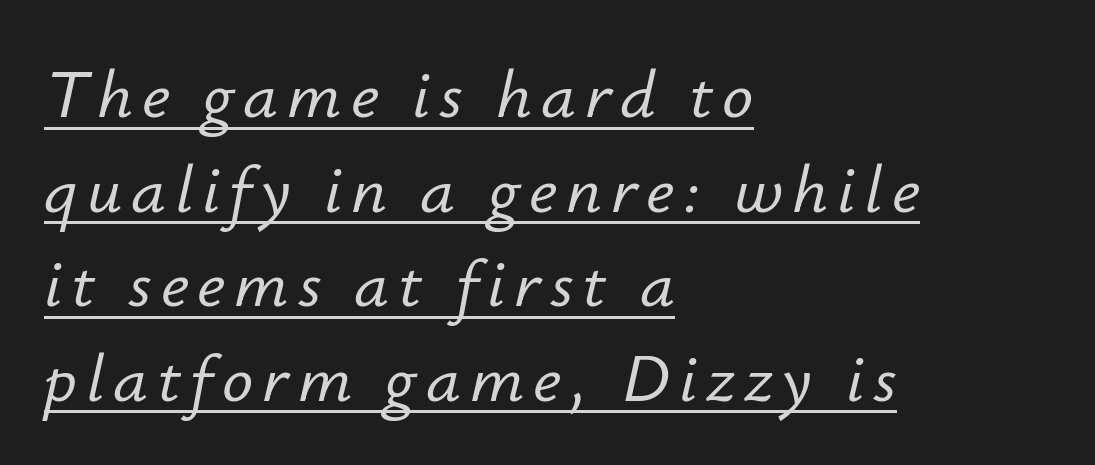
The image shows 69 px text type, italic (leaning right); set left-aligned, normal line spacing (1.37x), underlined; low stroke contrast and a small x-height.
